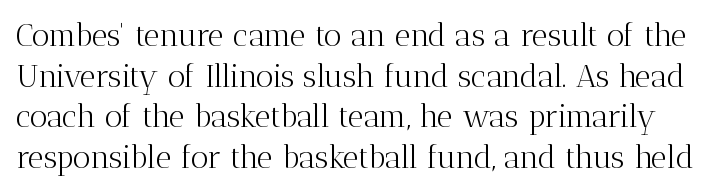
The image shows 31 px light serif type, upright; set normal line spacing (1.31x), normal letter spacing, not underlined; medium stroke contrast and a medium x-height.
